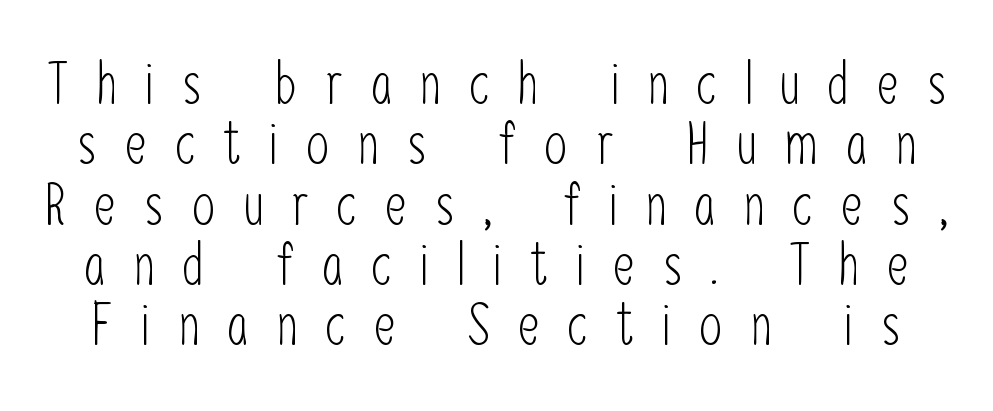
{"serif": "no", "italic": "no", "bold": "no", "weight": "light", "width": "condensed", "stroke_contrast": "low", "x_height": "medium", "monospaced": "no", "underline": "no", "line_spacing": "tight", "line_spacing_ratio": 1.04, "letter_spacing": "wide", "letter_spacing_em": 0.49, "glyph_px": 58}
